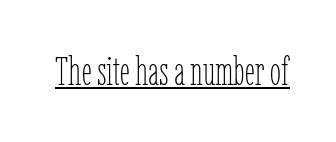
{"italic": "no", "bold": "no", "weight": "thin", "width": "condensed", "stroke_contrast": "low", "x_height": "medium", "monospaced": "no", "underline": "yes", "letter_spacing": "normal", "letter_spacing_em": 0.0, "glyph_px": 40}
